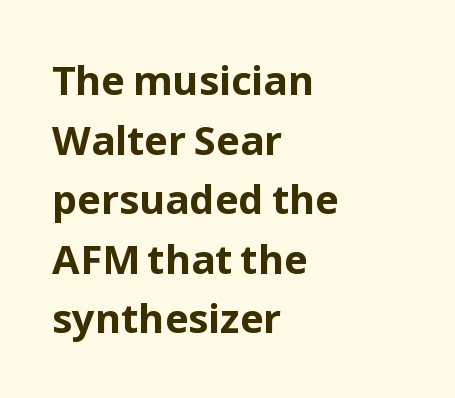
This sample uses a sans-serif face. Proportional: the letters do not fall into vertical columns. How would I describe the line gaps? Plain and ordinary. Rendered with straight, roman letterforms. Casual observation: everything's shoved over to the left.
